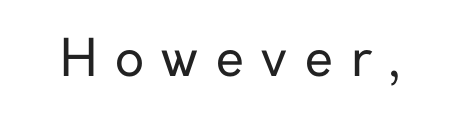
{"serif": "no", "italic": "no", "bold": "no", "weight": "regular", "width": "normal", "stroke_contrast": "low", "x_height": "medium", "monospaced": "no", "underline": "no", "letter_spacing": "wide", "letter_spacing_em": 0.35, "glyph_px": 51}
